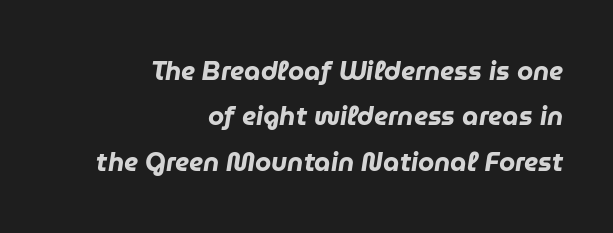
Q: Is the text bold? A: Yes.
Q: Is the text italic (slanted)? A: Yes, it leans right by about 9 degrees.
Q: Is the text underlined? A: No.
Q: How is the paragraph aligned? A: Right-aligned.
Q: Is the spacing between letters normal or unusually wide? A: Normal.
